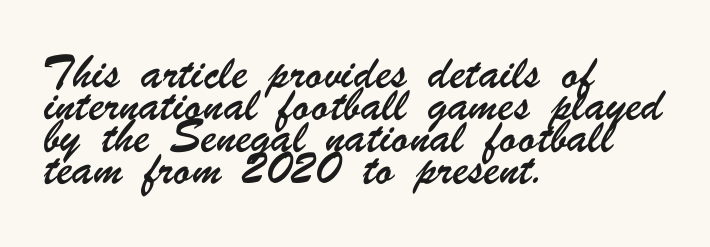
The image shows 21 px text type; set left-aligned, normal line spacing (1.53x), normal letter spacing, not underlined.
